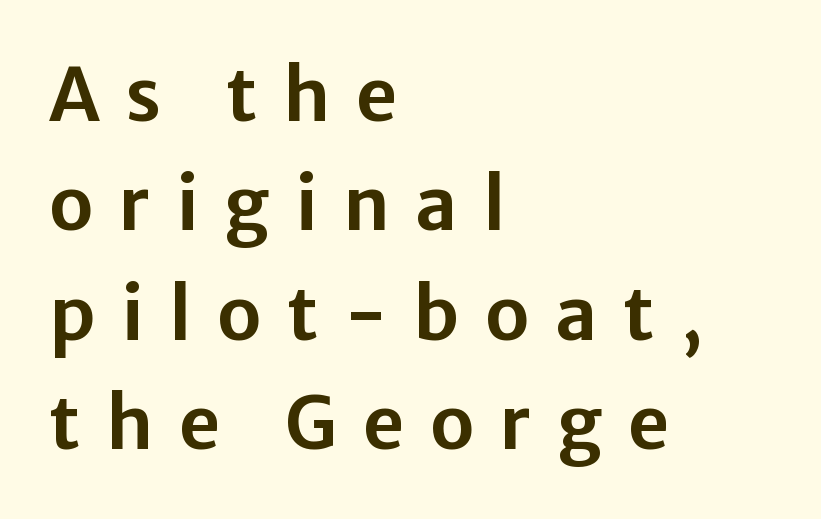
Each letter's strokes conclude bluntly, with no projecting serifs. Posture: upright roman. Spacing verdict: proportional, widths tailored to each character. The passage is arranged the way most books set body copy — flush left. The type is letterspaced generously, with wide tracking. Students, observe: this is what conventionally led text looks like.
